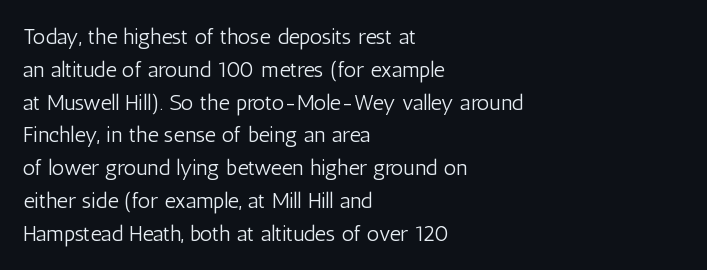
{"italic": "no", "bold": "no", "underline": "no", "align": "left", "line_spacing": "normal", "line_spacing_ratio": 1.49, "letter_spacing": "normal", "letter_spacing_em": 0.0, "glyph_px": 22}
